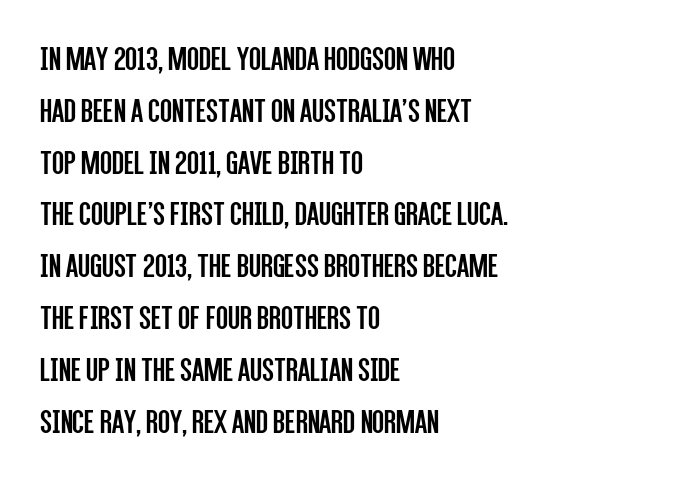
Q: Is the text bold? A: No.
Q: Is the text italic (slanted)? A: No, it is upright.
Q: Is the typeface a serif or a sans-serif typeface? A: Sans-serif.
Q: Is the text underlined? A: No.
Q: How is the paragraph aligned? A: Left-aligned.
Q: Is the spacing between letters normal or unusually wide? A: Normal.
Q: Is the spacing between lines tight, normal or loose? A: Normal.
Q: Width (condensed, normal, or wide)? A: Condensed.
Q: Stroke contrast? A: Low.
Q: x-height? A: Large.
Q: Monospaced? A: No.
